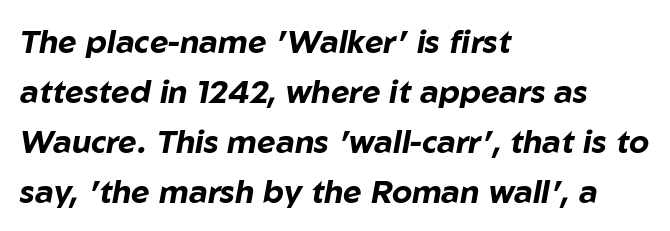
Q: Is the text bold? A: Yes.
Q: Is the text italic (slanted)? A: Yes, it leans right by about 10 degrees.
Q: Is the text underlined? A: No.
Q: How is the paragraph aligned? A: Left-aligned.
Q: Is the spacing between letters normal or unusually wide? A: Normal.
Q: Is the spacing between lines tight, normal or loose? A: Normal.
Q: Width (condensed, normal, or wide)? A: Normal.
Q: Stroke contrast? A: Low.
Q: x-height? A: Medium.
Q: Monospaced? A: No.
